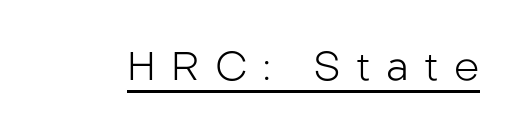
Q: Is the text bold? A: No.
Q: Is the text italic (slanted)? A: No, it is upright.
Q: Is the typeface a serif or a sans-serif typeface? A: Sans-serif.
Q: Is the text underlined? A: Yes.
Q: Is the spacing between letters normal or unusually wide? A: Unusually wide.
Q: Width (condensed, normal, or wide)? A: Normal.
Q: Stroke contrast? A: Low.
Q: x-height? A: Medium.
Q: Monospaced? A: No.
